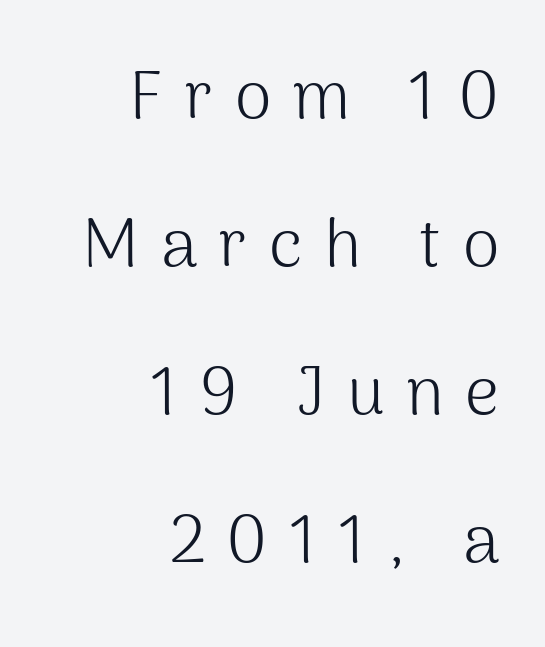
What kind of face is this? One without serifs — a sans. A typesetter would call this leading open, well beyond the default. The space beneath each line is pristine and unruled. The font is comparable to plain body text, perhaps lighter. Line ends are locked; line starts wander. Characters remain perfectly vertical along every line.
